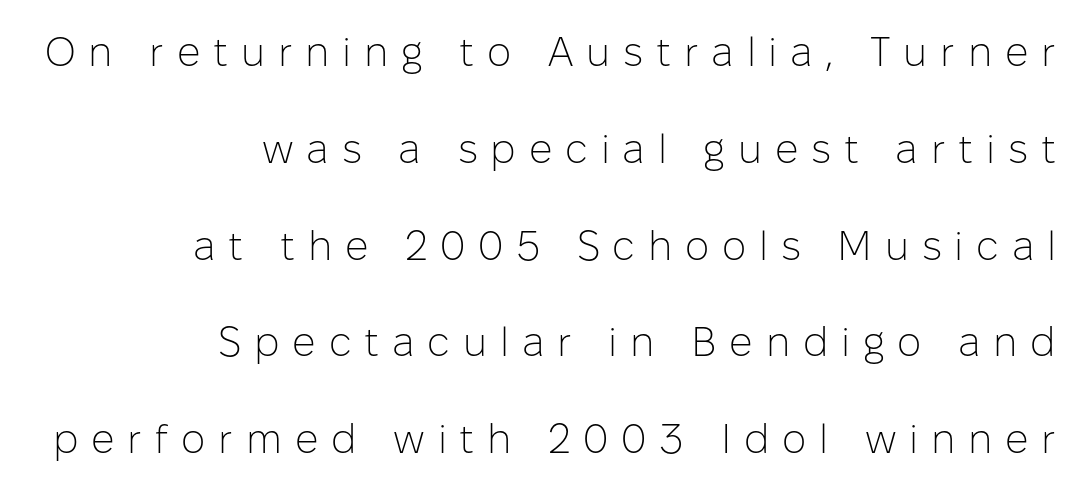
{"serif": "no", "italic": "no", "bold": "no", "weight": "light", "width": "normal", "stroke_contrast": "low", "x_height": "medium", "monospaced": "no", "underline": "no", "align": "right", "line_spacing": "loose", "line_spacing_ratio": 2.36, "letter_spacing": "wide", "letter_spacing_em": 0.31, "glyph_px": 41}
